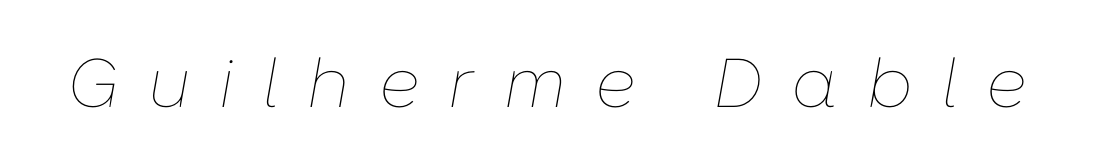
Q: Is the text bold? A: No.
Q: Is the text italic (slanted)? A: Yes, it leans right by about 10 degrees.
Q: Is the text underlined? A: No.
Q: Is the spacing between letters normal or unusually wide? A: Unusually wide.
Q: Width (condensed, normal, or wide)? A: Normal.
Q: Stroke contrast? A: Low.
Q: x-height? A: Medium.
Q: Monospaced? A: No.
